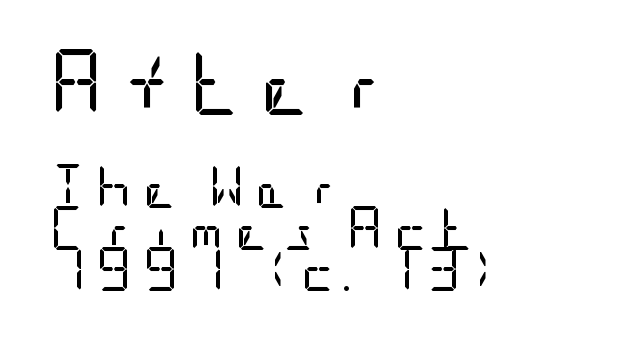
This sample trades vertical openness for compactness between lines. A typesetter would mark this as roman, not italic. The strokes carry an ordinary text weight at most. The typeface chosen for these lines omits serifs. These lines stack with their left ends in a neat column.
